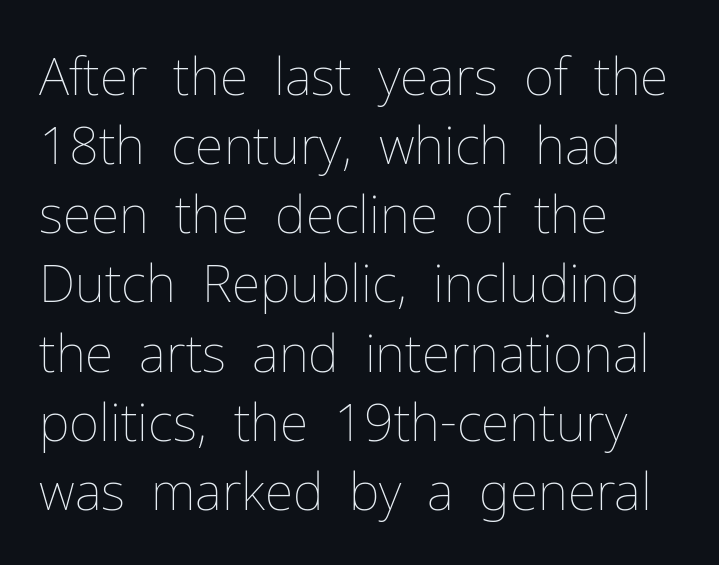
{"italic": "no", "bold": "no", "weight": "thin", "width": "normal", "stroke_contrast": "low", "x_height": "medium", "monospaced": "no", "underline": "no", "align": "left", "line_spacing": "normal", "line_spacing_ratio": 1.33, "letter_spacing": "normal", "letter_spacing_em": 0.0, "glyph_px": 52}
